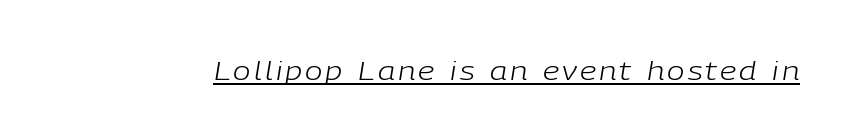
The image shows 26 px text type, italic (leaning right); set underlined.
